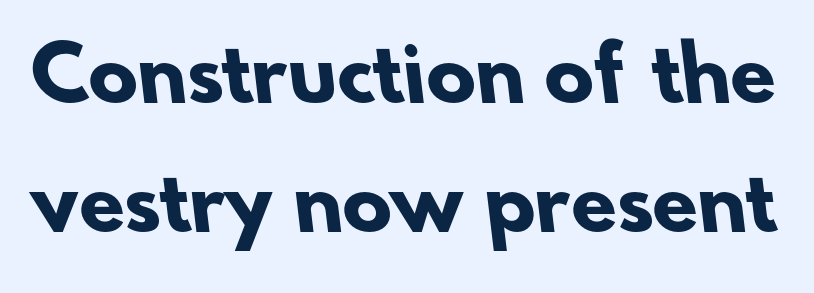
Q: Is the text bold? A: Yes.
Q: Is the typeface a serif or a sans-serif typeface? A: Sans-serif.
Q: Is the text underlined? A: No.
Q: Is the spacing between letters normal or unusually wide? A: Normal.
Q: Width (condensed, normal, or wide)? A: Normal.
Q: Stroke contrast? A: Low.
Q: x-height? A: Small.
Q: Monospaced? A: No.
